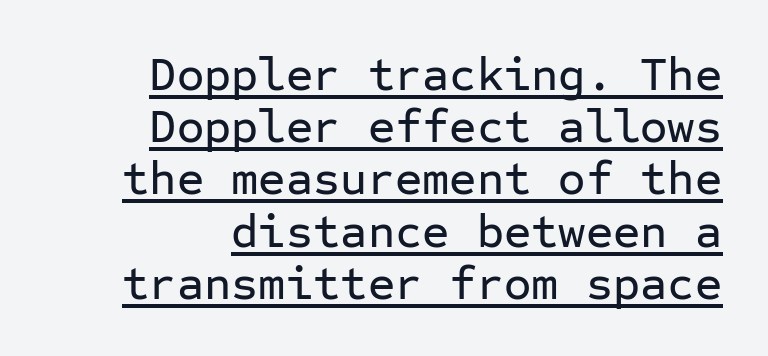
The image shows 47 px sans-serif type, upright, monospaced; set right-aligned, tight line spacing (1.11x), normal letter spacing, underlined; low stroke contrast and a medium x-height.
